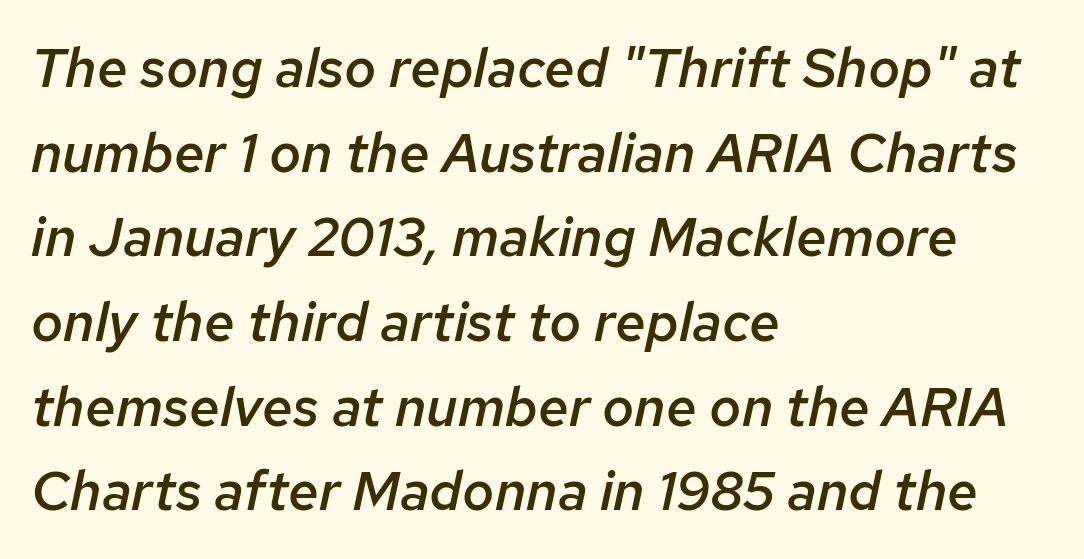
{"italic": "yes", "lean": "right", "slant_degrees": 12, "bold": "semi", "weight": "semibold", "width": "normal", "stroke_contrast": "low", "x_height": "medium", "monospaced": "no", "underline": "no", "align": "left", "line_spacing": "normal", "line_spacing_ratio": 1.54, "letter_spacing": "normal", "letter_spacing_em": 0.0, "glyph_px": 55}
